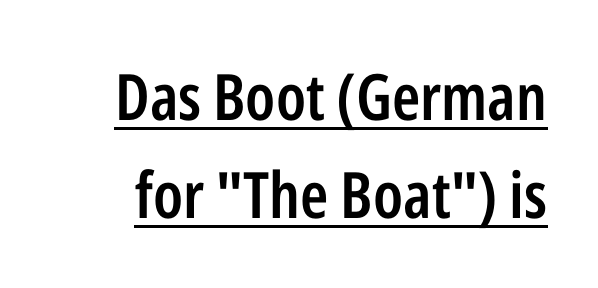
Q: Is the text bold? A: Semi-bold.
Q: Is the text italic (slanted)? A: No, it is upright.
Q: Is the typeface a serif or a sans-serif typeface? A: Sans-serif.
Q: Is the text underlined? A: Yes.
Q: Is the spacing between letters normal or unusually wide? A: Normal.
Q: Is the spacing between lines tight, normal or loose? A: Normal.
Q: Width (condensed, normal, or wide)? A: Condensed.
Q: Stroke contrast? A: Low.
Q: x-height? A: Medium.
Q: Monospaced? A: No.
